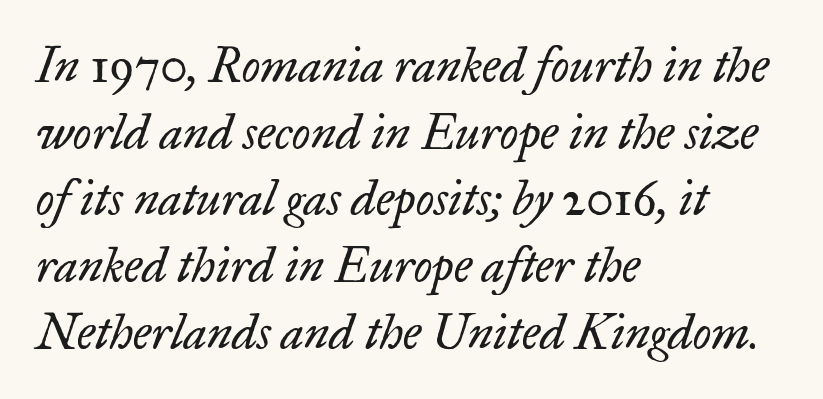
The image shows 48 px regular-weight serif type, italic (leaning right); set left-aligned, normal line spacing (1.39x), normal letter spacing, not underlined; low stroke contrast and a small x-height.
